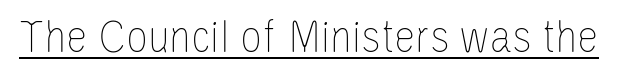
Is this a fixed-width face? No — the glyphs have proportional, varying widths. Posture: vertical. Spacing between characters is what you'd get straight out of the box. The letters look calm and open, with moderate or lighter stems. Glance below the letters and you will spot a drawn line.
